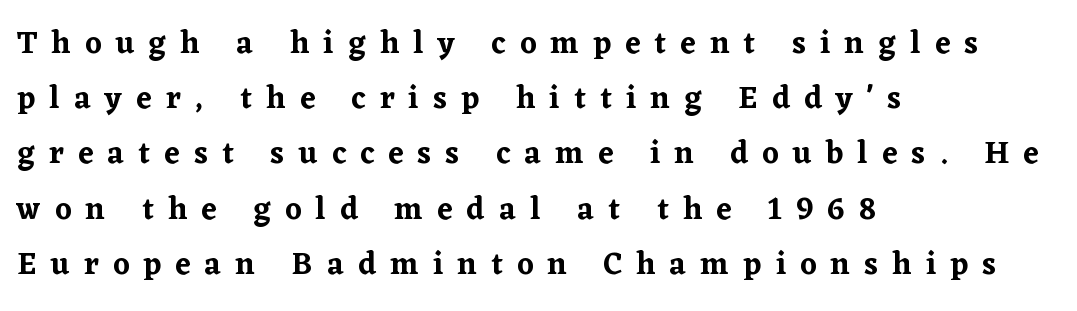
Q: Is the text italic (slanted)? A: No, it is upright.
Q: Is the typeface a serif or a sans-serif typeface? A: Serif.
Q: Is the text underlined? A: No.
Q: How is the paragraph aligned? A: Left-aligned.
Q: Is the spacing between letters normal or unusually wide? A: Unusually wide.
Q: Width (condensed, normal, or wide)? A: Normal.
Q: Stroke contrast? A: Low.
Q: x-height? A: Medium.
Q: Monospaced? A: No.
